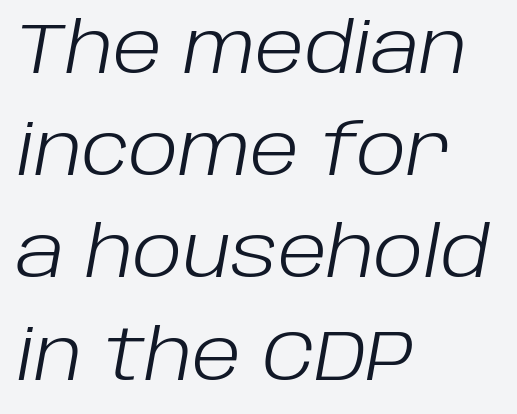
The passage shown has conventional tracking throughout. The rendering anchors every line to the left-hand side. Bold? No — there's no thickening of the strokes. Think of a printed novel: that variable character pitch is what you see here. This sample uses an oblique cut, with every glyph tilted off the vertical.
